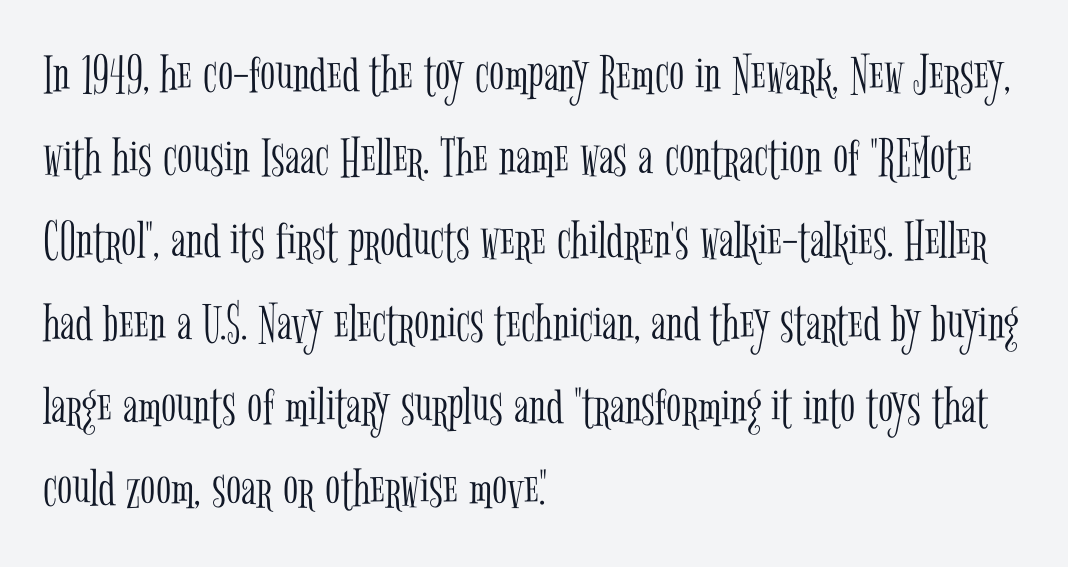
Q: Is the text bold? A: No.
Q: Is the text italic (slanted)? A: No, it is upright.
Q: Is the typeface a serif or a sans-serif typeface? A: Serif.
Q: Is the text underlined? A: No.
Q: How is the paragraph aligned? A: Left-aligned.
Q: Is the spacing between letters normal or unusually wide? A: Normal.
Q: Is the spacing between lines tight, normal or loose? A: Normal.
Q: Width (condensed, normal, or wide)? A: Condensed.
Q: Stroke contrast? A: Low.
Q: x-height? A: Medium.
Q: Monospaced? A: No.
